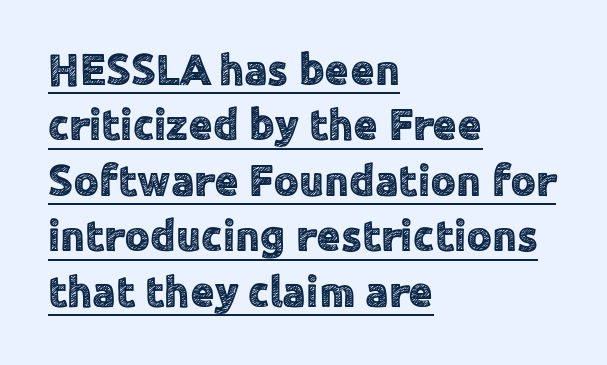
Q: Is the text italic (slanted)? A: No, it is upright.
Q: Is the typeface a serif or a sans-serif typeface? A: Sans-serif.
Q: Is the text underlined? A: Yes.
Q: How is the paragraph aligned? A: Left-aligned.
Q: Is the spacing between letters normal or unusually wide? A: Normal.
Q: Is the spacing between lines tight, normal or loose? A: Normal.
Q: Width (condensed, normal, or wide)? A: Normal.
Q: x-height? A: Medium.
Q: Monospaced? A: No.
